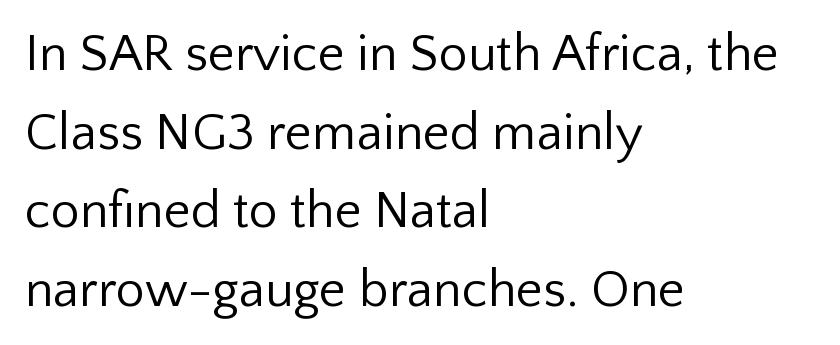
Weight: not bold — regular or lighter. Grotesque or geometric, the face here clearly has no serifs. Honestly, there is no underline to notice here at all. Leading matches the norm, producing a regular column. Style check: upright.
